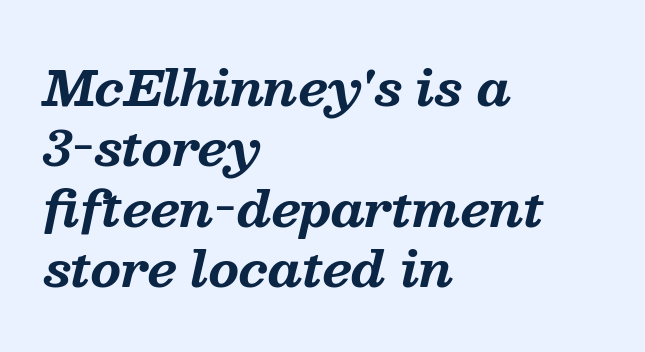
Each line starts at the same left margin while the right side varies. Looks like regular typesetting: each glyph gets only the width it needs. There's an unmistakable incline to the writing here. These lines carry a lot of weight — the face is fully bold. The area under the type is left untouched.
